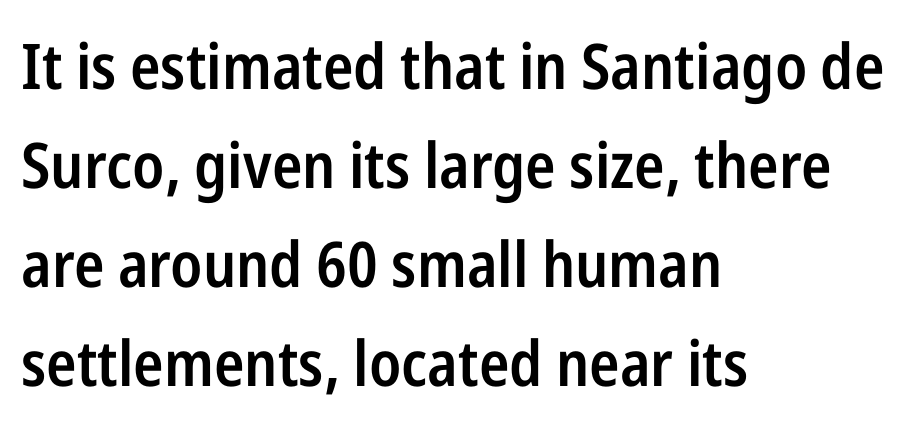
Q: Is the text bold? A: Semi-bold.
Q: Is the text italic (slanted)? A: No, it is upright.
Q: Is the typeface a serif or a sans-serif typeface? A: Sans-serif.
Q: Is the text underlined? A: No.
Q: How is the paragraph aligned? A: Left-aligned.
Q: Is the spacing between letters normal or unusually wide? A: Normal.
Q: Is the spacing between lines tight, normal or loose? A: Normal.
Q: Width (condensed, normal, or wide)? A: Condensed.
Q: Stroke contrast? A: Low.
Q: x-height? A: Medium.
Q: Monospaced? A: No.
